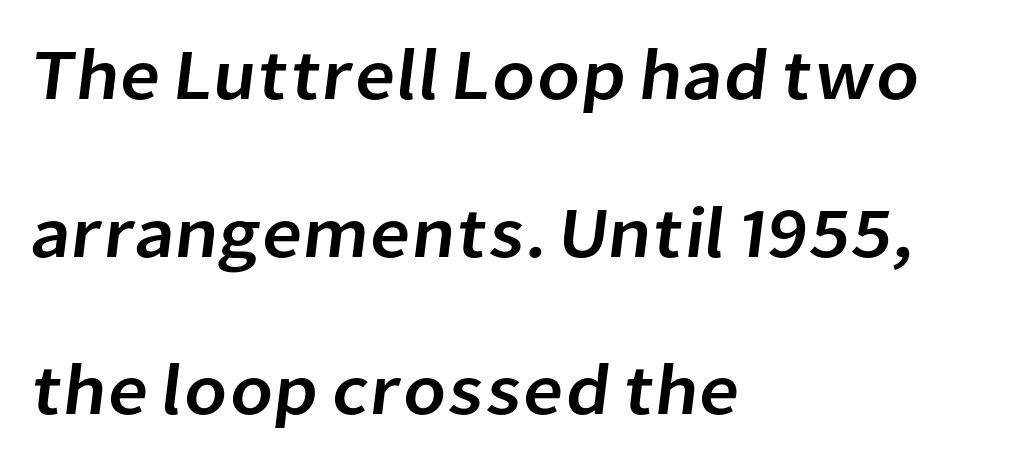
Q: Is the typeface a serif or a sans-serif typeface? A: Sans-serif.
Q: Is the text underlined? A: No.
Q: How is the paragraph aligned? A: Left-aligned.
Q: Is the spacing between letters normal or unusually wide? A: Normal.
Q: Is the spacing between lines tight, normal or loose? A: Loose.
Q: Width (condensed, normal, or wide)? A: Normal.
Q: Stroke contrast? A: Low.
Q: x-height? A: Medium.
Q: Monospaced? A: No.
